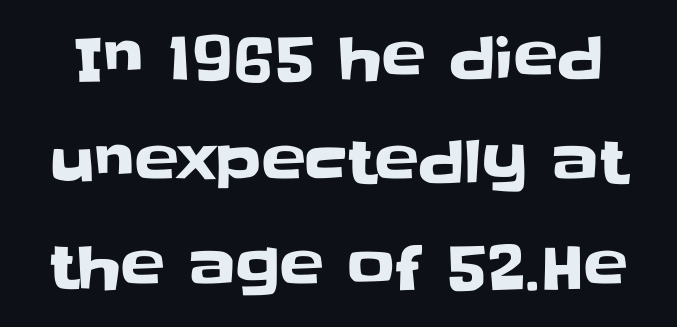
The image shows 59 px sans-serif type, upright; set line spacing 1.77x, normal letter spacing, not underlined; low stroke contrast and a large x-height.
